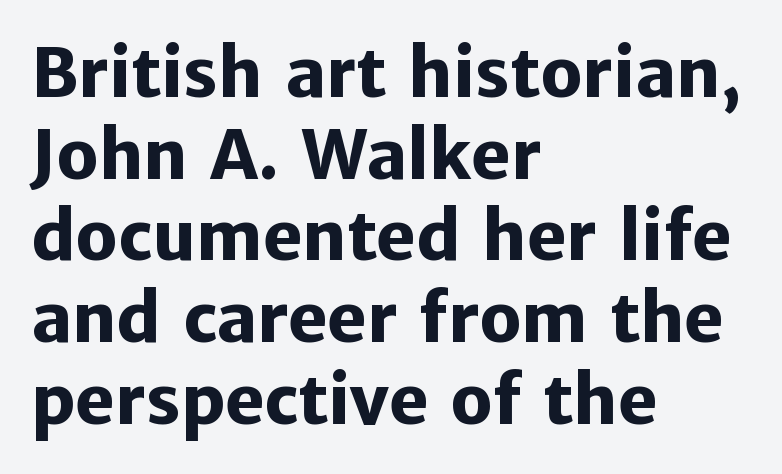
The image shows 67 px heavy sans-serif type, upright; set left-aligned, line spacing 1.22x, normal letter spacing, not underlined; low stroke contrast and a medium x-height.
